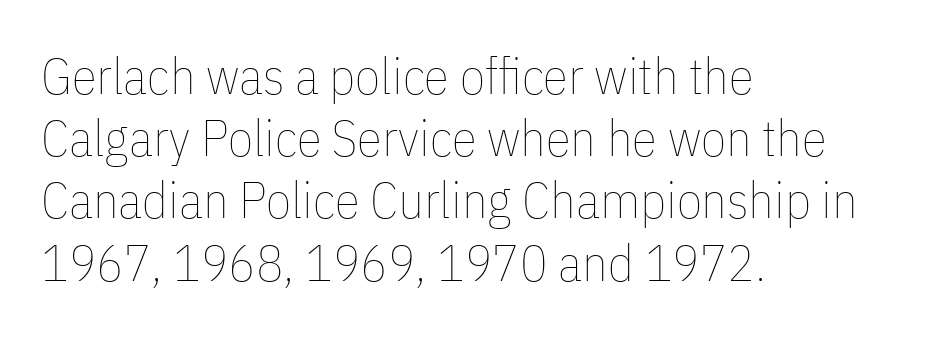
Q: Is the text bold? A: No.
Q: Is the text italic (slanted)? A: No, it is upright.
Q: Is the text underlined? A: No.
Q: How is the paragraph aligned? A: Left-aligned.
Q: Is the spacing between letters normal or unusually wide? A: Normal.
Q: Width (condensed, normal, or wide)? A: Condensed.
Q: Stroke contrast? A: Low.
Q: x-height? A: Medium.
Q: Monospaced? A: No.
